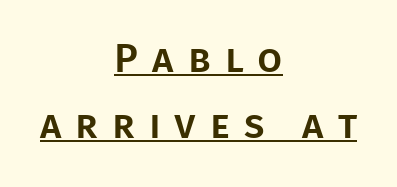
Q: Is the text italic (slanted)? A: No, it is upright.
Q: Is the typeface a serif or a sans-serif typeface? A: Sans-serif.
Q: Is the text underlined? A: Yes.
Q: How is the paragraph aligned? A: Centered.
Q: Is the spacing between letters normal or unusually wide? A: Unusually wide.
Q: Is the spacing between lines tight, normal or loose? A: Normal.
Q: Width (condensed, normal, or wide)? A: Normal.
Q: Stroke contrast? A: Low.
Q: x-height? A: Large.
Q: Monospaced? A: No.
